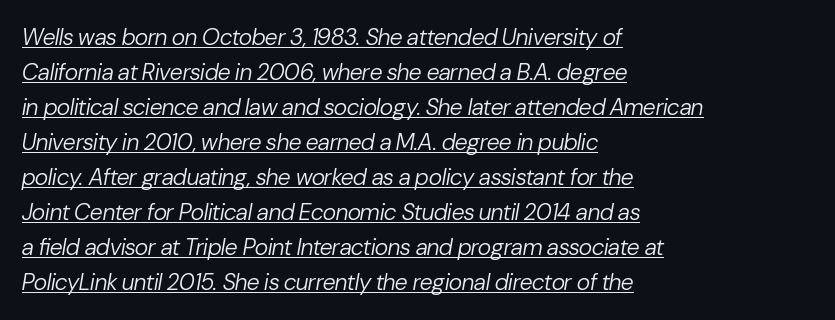
{"italic": "yes", "lean": "right", "slant_degrees": 10, "bold": "no", "underline": "yes", "align": "left", "line_spacing": "normal", "line_spacing_ratio": 1.52, "letter_spacing": "normal", "letter_spacing_em": 0.0, "glyph_px": 23}
